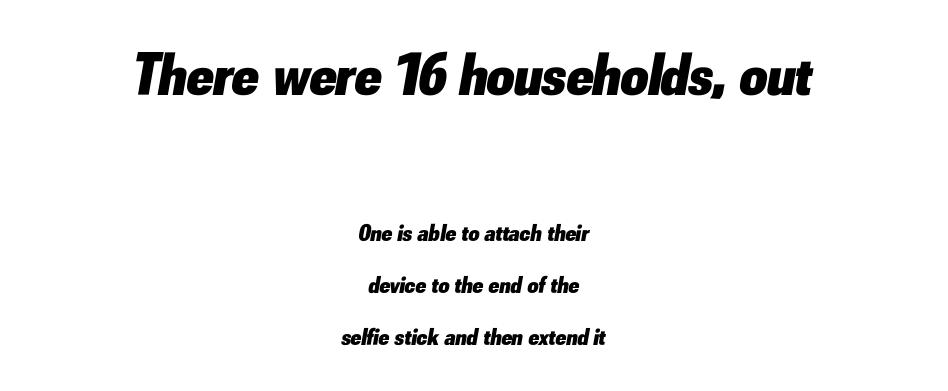
Compare the two chunks: the upper has the greater cap height. Line spacing here is loose. Horizontal alignment here is central, giving a formal, balanced look. In terms of letterspacing, this is plain default setting. Honestly, there is no underline to notice here at all. Quick note: italic.
